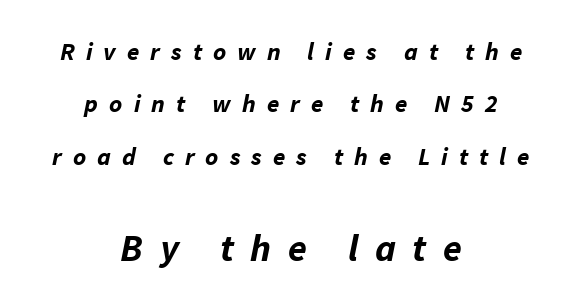
Whoever set this made the second block the dominant, larger element. The passage shown has open, widely tracked lettering throughout. Strokes here are thick enough to call this a true bold. Plain, unruled lines of type. Each new line begins a long way beneath the previous one. The typesetter chose a symmetrical, centered arrangement here.
